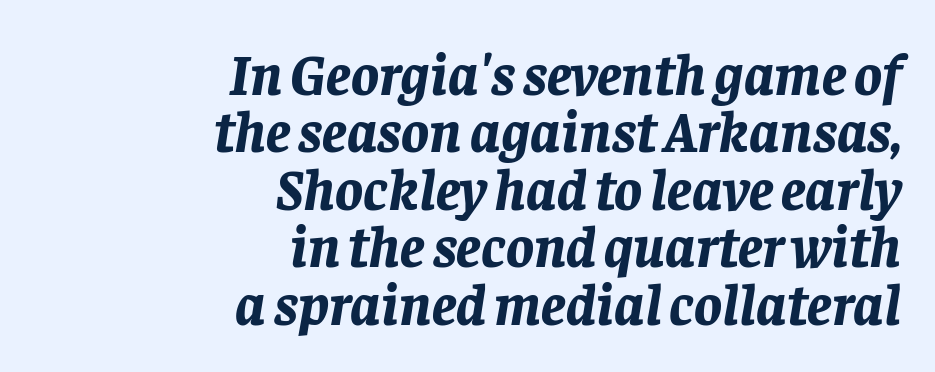
Q: Is the text bold? A: Yes.
Q: Is the text italic (slanted)? A: Yes, it leans right by about 8 degrees.
Q: Is the text underlined? A: No.
Q: How is the paragraph aligned? A: Right-aligned.
Q: Is the spacing between letters normal or unusually wide? A: Normal.
Q: Is the spacing between lines tight, normal or loose? A: Tight.
Q: Width (condensed, normal, or wide)? A: Normal.
Q: Stroke contrast? A: Low.
Q: x-height? A: Large.
Q: Monospaced? A: No.
